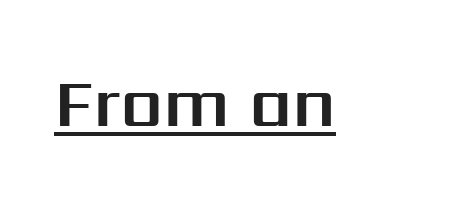
The image shows 68 px sans-serif type, upright; set normal letter spacing, underlined; medium stroke contrast and a medium x-height.
